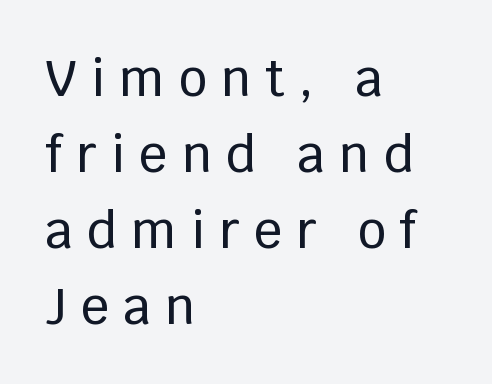
Rendered with straight, roman letterforms. The horizontal fit of the characters is loose and conspicuously gappy. Casual observation: everything's shoved over to the left. What's the leading like? Ordinary, nothing unusual.
